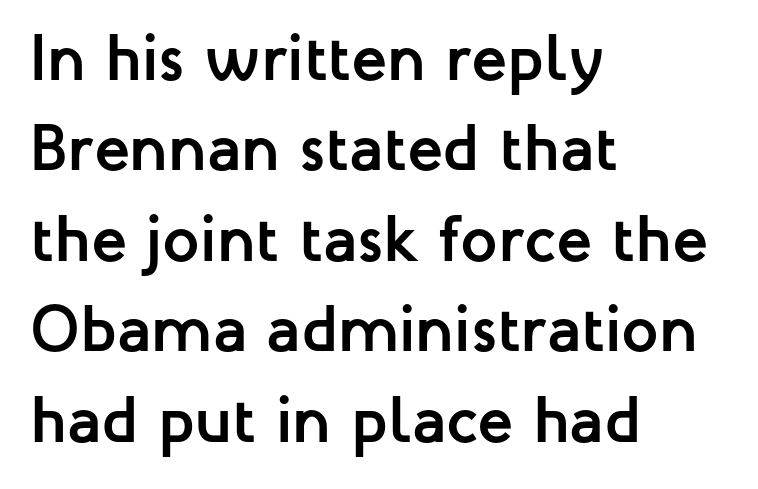
This is heavy type, rendered in bold. Does the leading feel generous? No, just average. The string is rendered with underlining switched off. Character widths vary here, with narrow letters taking less room than wide ones. The gaps between neighbouring characters are ordinary and unremarkable. I'd call this a sans setting — the letters go barefoot.
